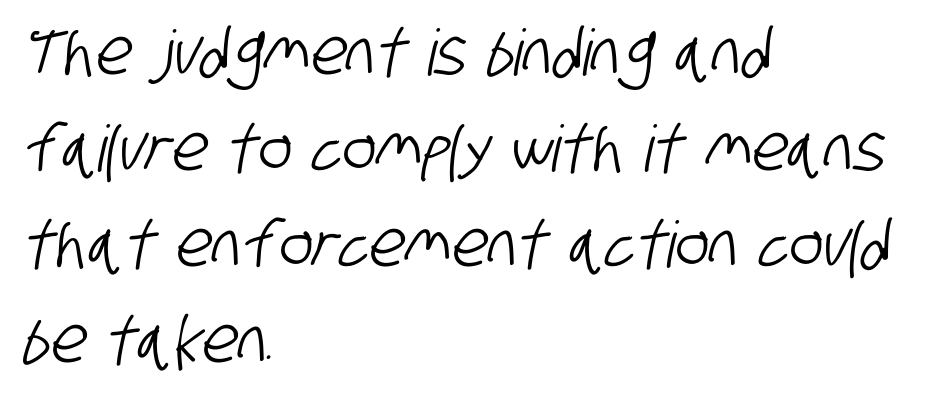
Descender tails drop into unmarked territory. Characters follow at the spacing the type designer built in. Is this a fixed-width face? No — the glyphs have proportional, varying widths. Is there much room between lines? A standard amount, neither cramped nor airy. Teacher's note: observe the even left margin — that is flush-left alignment.
